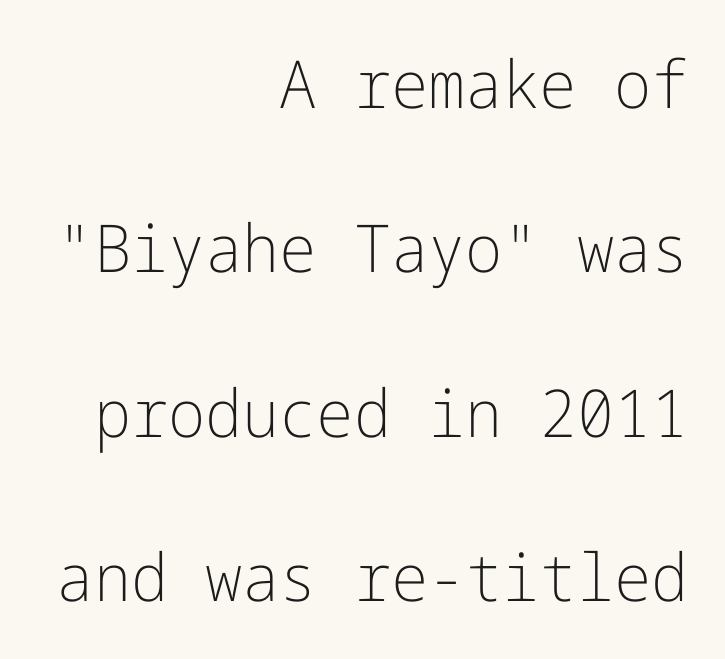
{"serif": "no", "italic": "no", "bold": "no", "weight": "light", "width": "normal", "stroke_contrast": "low", "x_height": "medium", "underline": "no", "align": "right", "line_spacing": "loose", "line_spacing_ratio": 2.49, "letter_spacing": "normal", "letter_spacing_em": 0.0, "glyph_px": 66}
